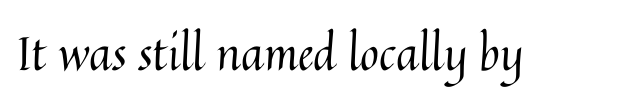
A typesetter would call this proportional, since set widths differ per character. Summary of weight: not heavy and not bold. Decoration check: the copy has no underline. Standard letterfit; no display-style spreading of the glyphs.
